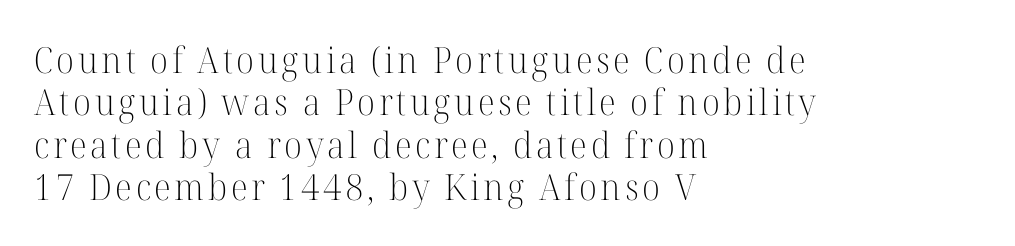
The image shows 36 px light serif type, upright; set left-aligned, line spacing 1.18x, not underlined; high stroke contrast and a medium x-height.
